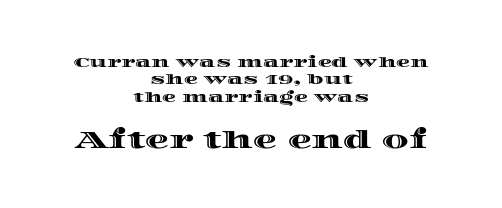
Q: Is the text italic (slanted)? A: No, it is upright.
Q: Is the text underlined? A: No.
Q: How is the paragraph aligned? A: Centered.
Q: Is the spacing between letters normal or unusually wide? A: Normal.
Q: Is the spacing between lines tight, normal or loose? A: Normal.
Q: Which block of text is set in a larger size, the first (top) or the second (bottom)? A: The second (bottom) one.
